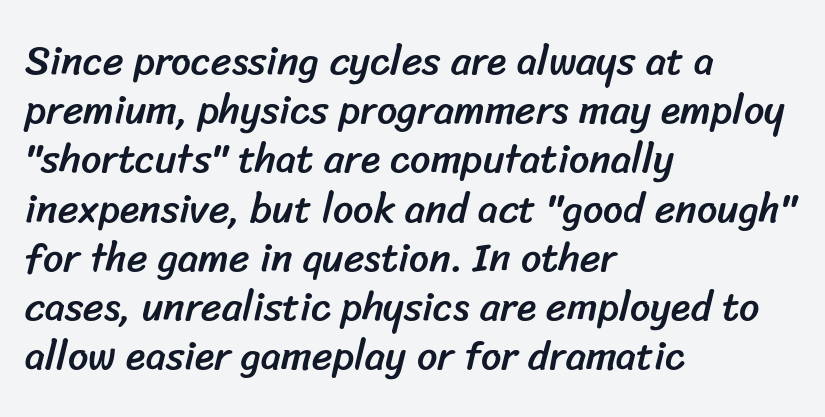
Q: Is the typeface a serif or a sans-serif typeface? A: Sans-serif.
Q: Is the text underlined? A: No.
Q: How is the paragraph aligned? A: Left-aligned.
Q: Is the spacing between letters normal or unusually wide? A: Normal.
Q: Width (condensed, normal, or wide)? A: Normal.
Q: Stroke contrast? A: Low.
Q: x-height? A: Medium.
Q: Monospaced? A: No.
